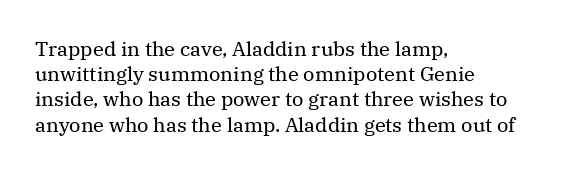
Q: Is the text bold? A: No.
Q: Is the text italic (slanted)? A: No, it is upright.
Q: Is the text underlined? A: No.
Q: How is the paragraph aligned? A: Left-aligned.
Q: Is the spacing between letters normal or unusually wide? A: Normal.
Q: Is the spacing between lines tight, normal or loose? A: Normal.
